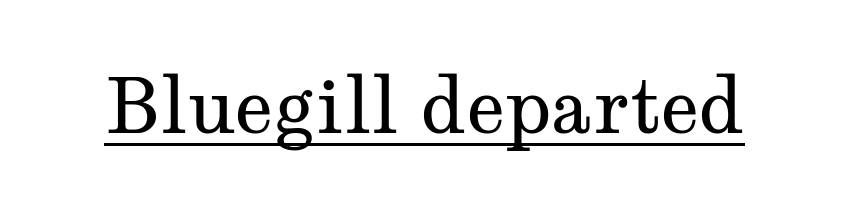
{"serif": "yes", "italic": "no", "bold": "no", "weight": "regular", "width": "wide", "stroke_contrast": "medium", "x_height": "medium", "monospaced": "no", "underline": "yes", "letter_spacing": "normal", "letter_spacing_em": 0.0, "glyph_px": 76}
